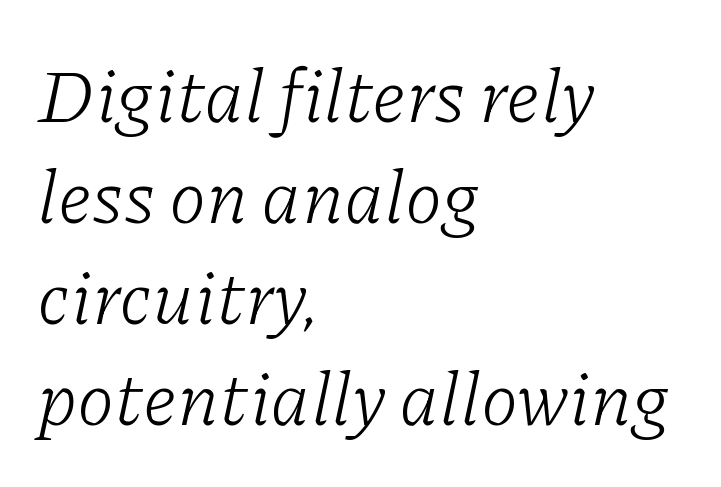
How would I describe the line gaps? Plain and ordinary. You could call the tracking neutral — neither tight nor loose. The glyphs in this specimen are seriffed. Looks like regular typesetting: each glyph gets only the width it needs. The weight would be labelled regular, book, light, or lighter still. Each line starts at the same left margin while the right side varies.
